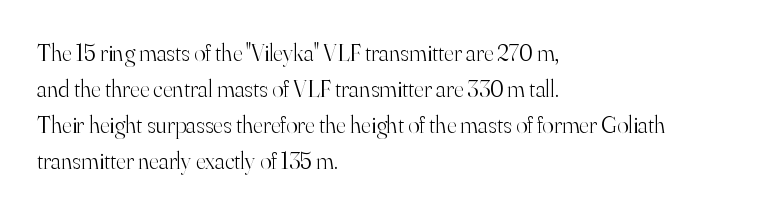
{"italic": "no", "bold": "no", "underline": "no", "align": "left", "line_spacing": "normal", "line_spacing_ratio": 1.5, "letter_spacing": "normal", "letter_spacing_em": 0.0, "glyph_px": 24}
